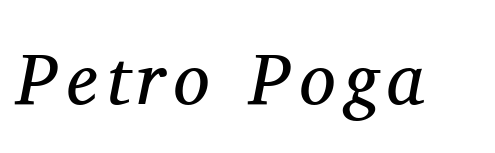
{"serif": "yes", "italic": "yes", "lean": "right", "slant_degrees": 11, "bold": "no", "weight": "regular", "width": "normal", "stroke_contrast": "medium", "x_height": "medium", "monospaced": "no", "underline": "no", "glyph_px": 73}
